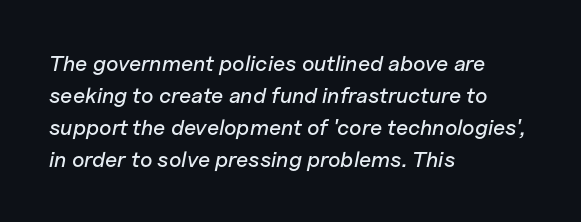
{"italic": "yes", "lean": "right", "slant_degrees": 11, "underline": "no", "align": "left", "line_spacing": "normal", "line_spacing_ratio": 1.45, "letter_spacing": "normal", "letter_spacing_em": 0.0, "glyph_px": 22}
